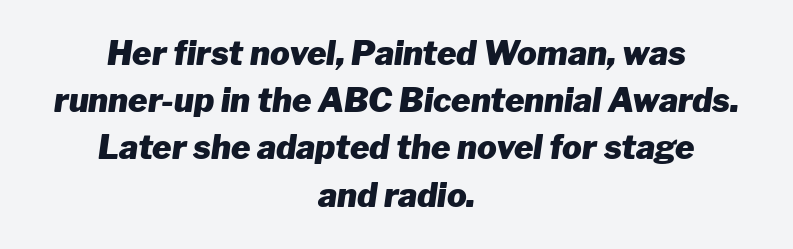
Q: Is the text bold? A: Yes.
Q: Is the text italic (slanted)? A: Yes, it leans right by about 8 degrees.
Q: Is the text underlined? A: No.
Q: How is the paragraph aligned? A: Centered.
Q: Is the spacing between letters normal or unusually wide? A: Normal.
Q: Is the spacing between lines tight, normal or loose? A: Normal.
Q: Width (condensed, normal, or wide)? A: Normal.
Q: Stroke contrast? A: Low.
Q: x-height? A: Medium.
Q: Monospaced? A: No.
